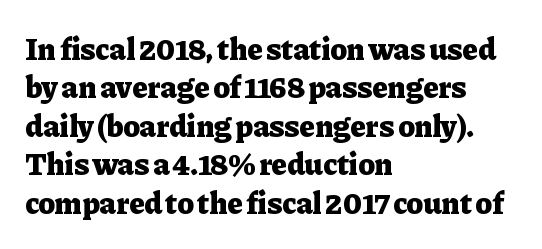
The font's upright variant was chosen for this text. Thick stems and heavy bowls — unmistakably bold. The passage is arranged the way most books set body copy — flush left. The passage shown is typeset with a serif family.
